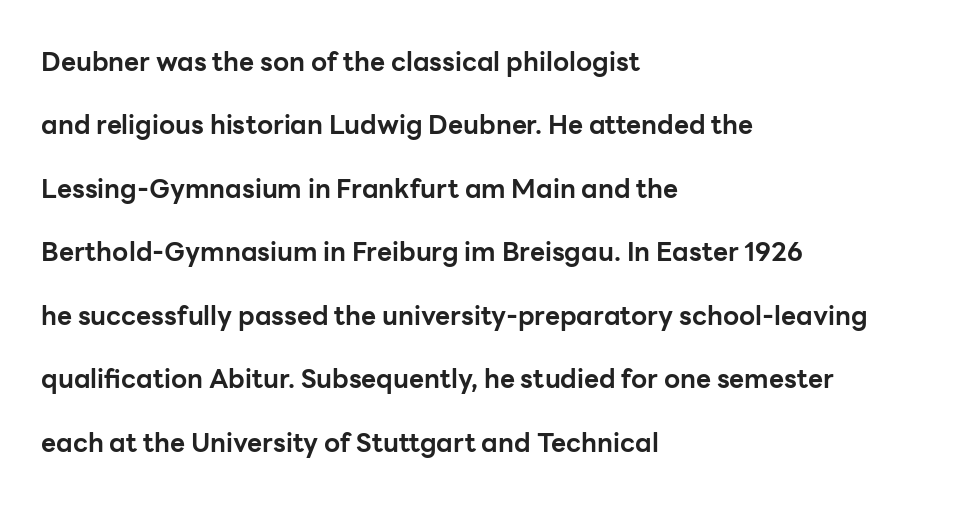
{"italic": "no", "bold": "yes", "underline": "no", "align": "left", "line_spacing": "loose", "line_spacing_ratio": 2.44, "letter_spacing": "normal", "letter_spacing_em": 0.0, "glyph_px": 26}
